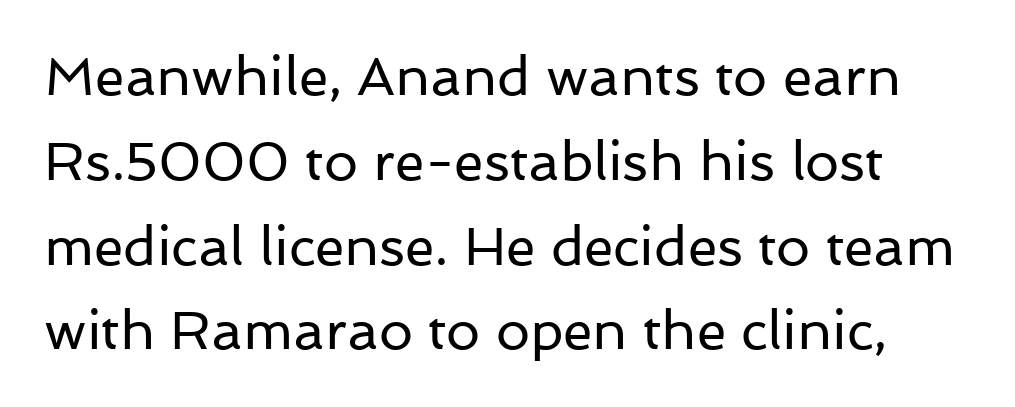
{"serif": "no", "italic": "no", "bold": "no", "weight": "regular", "width": "normal", "stroke_contrast": "low", "x_height": "medium", "monospaced": "no", "underline": "no", "line_spacing": "normal", "line_spacing_ratio": 1.57, "letter_spacing": "normal", "letter_spacing_em": 0.0, "glyph_px": 54}
